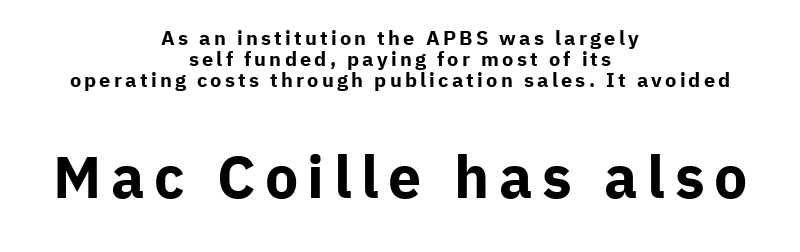
The rendering uses natural spacing where letterforms have individual widths. The face used here appears at its bigger size in the lower chunk. The passage is arranged like a title page — every line centered. The characters display no serif detailing; their extremities are plain. This is the regular roman posture of the typeface.
